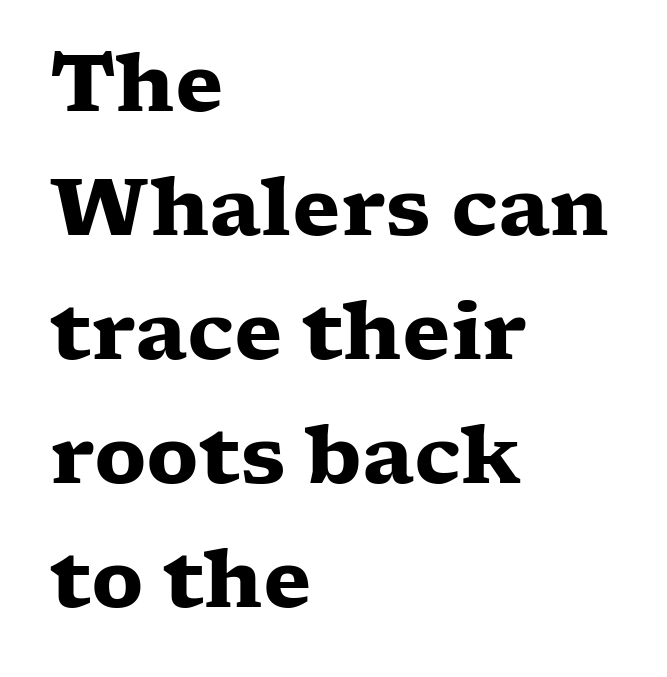
{"serif": "yes", "italic": "no", "bold": "yes", "weight": "heavy", "width": "wide", "stroke_contrast": "low", "x_height": "medium", "monospaced": "no", "underline": "no", "align": "left", "line_spacing": "normal", "line_spacing_ratio": 1.57, "letter_spacing": "normal", "letter_spacing_em": 0.0, "glyph_px": 79}
